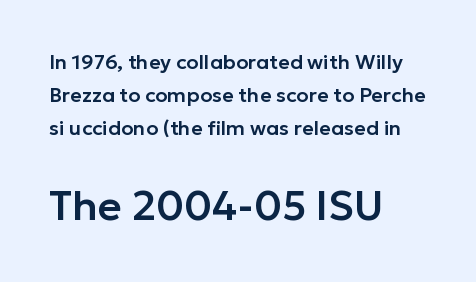
The image shows 41 px sans-serif type, upright; set left-aligned, normal line spacing (1.64x), normal letter spacing, not underlined; the second (bottom) block is 2.05x larger; low stroke contrast and a medium x-height.
